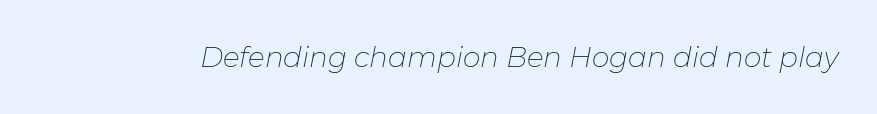
Tall strokes in this sample are angled rather than plumb. The area under the type is left untouched. The strokes are not fattened; the text isn't bold. The tracking reads as untouched default to a designer's eye. Varying glyph widths throughout — classic text-font behaviour.
